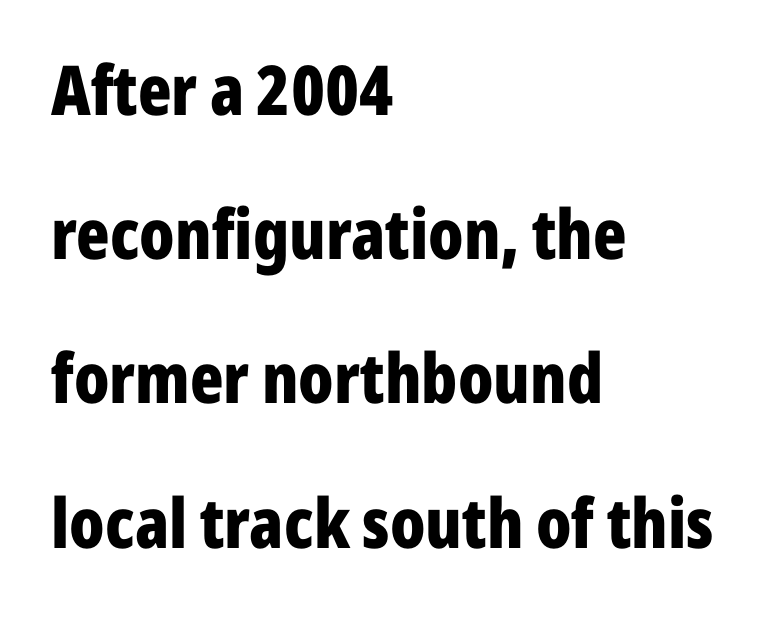
How are the letters spaced? Ordinarily, with no added tracking. The rendering anchors every line to the left-hand side. Does the type have serifs? No, each stem ends abruptly. Unmarked baselines from the first word to the last. Posture: straight, roman, zero tilt. The passage shown is typed in a proportional face where columns would drift.
